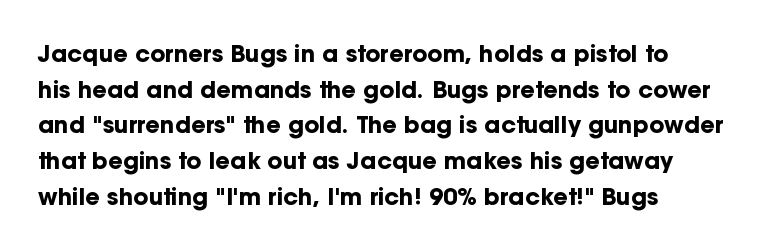
{"italic": "no", "bold": "yes", "underline": "no", "line_spacing": "normal", "line_spacing_ratio": 1.55, "letter_spacing": "normal", "letter_spacing_em": 0.0, "glyph_px": 23}
